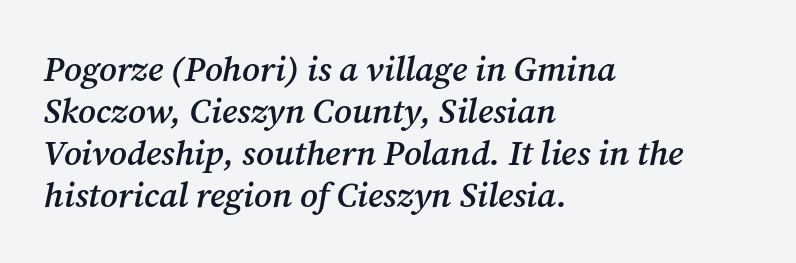
The image shows 35 px semibold serif type, italic (leaning right); set left-aligned, line spacing 1.2x, normal letter spacing, not underlined; medium stroke contrast and a medium x-height.
